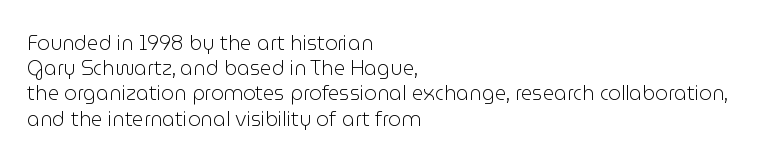
The image shows 20 px text type, upright; set left-aligned, normal line spacing (1.26x), normal letter spacing, not underlined.
